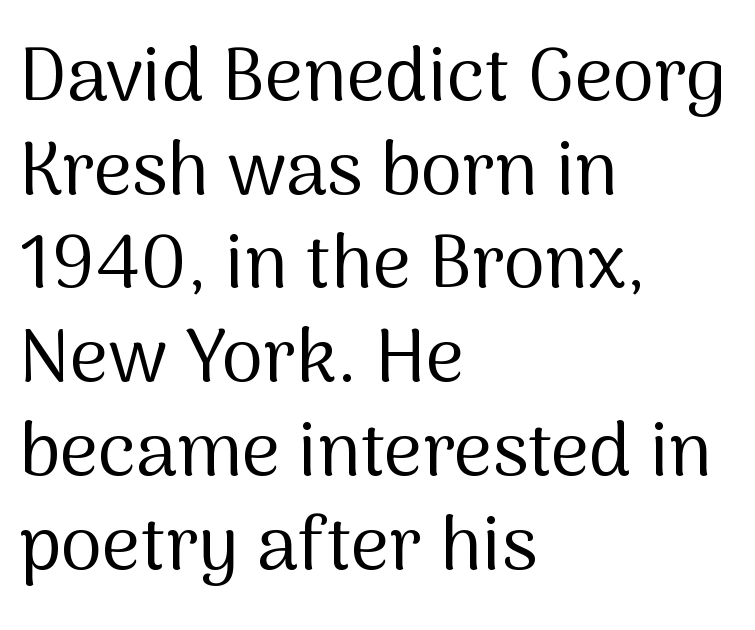
Q: Is the text bold? A: No.
Q: Is the text italic (slanted)? A: No, it is upright.
Q: Is the typeface a serif or a sans-serif typeface? A: Sans-serif.
Q: Is the text underlined? A: No.
Q: How is the paragraph aligned? A: Left-aligned.
Q: Is the spacing between letters normal or unusually wide? A: Normal.
Q: Is the spacing between lines tight, normal or loose? A: Normal.
Q: Width (condensed, normal, or wide)? A: Normal.
Q: Stroke contrast? A: Medium.
Q: x-height? A: Medium.
Q: Monospaced? A: No.
